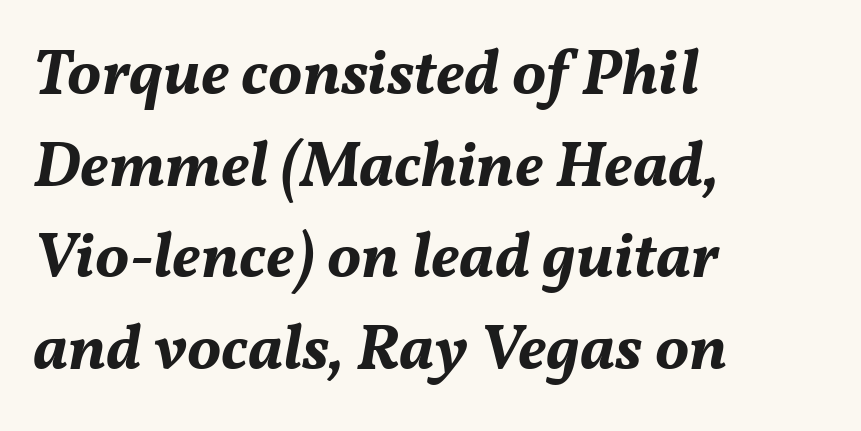
The image shows 64 px bold type, italic (leaning right); set left-aligned, normal line spacing (1.43x), normal letter spacing, not underlined; medium stroke contrast and a medium x-height.
